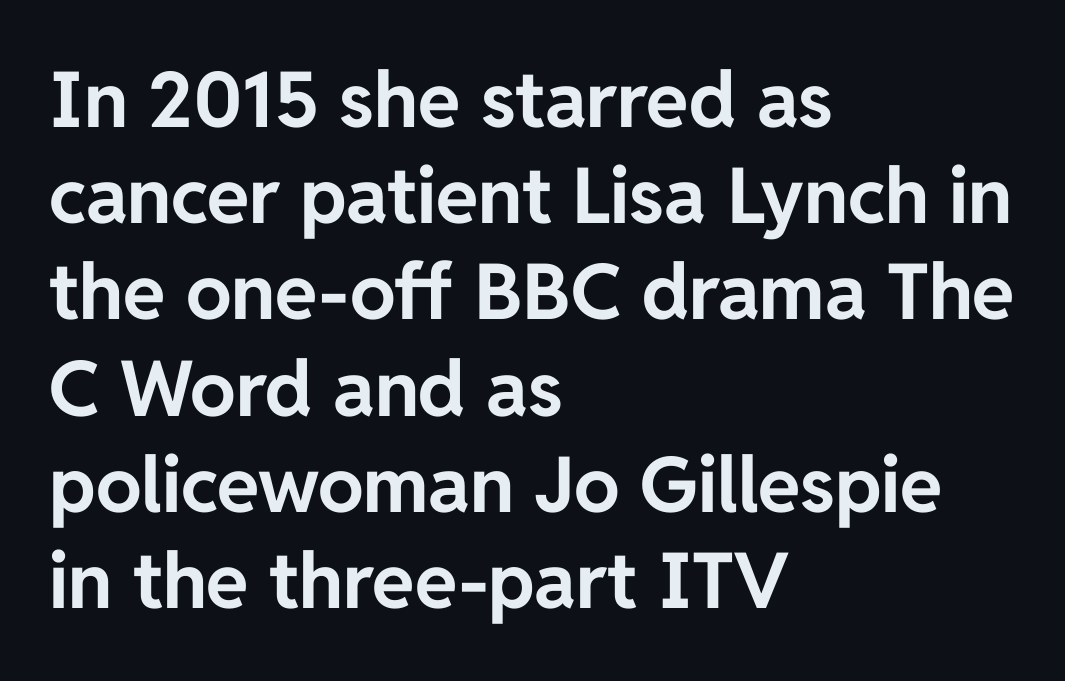
Q: Is the text bold? A: Yes.
Q: Is the text italic (slanted)? A: No, it is upright.
Q: Is the typeface a serif or a sans-serif typeface? A: Sans-serif.
Q: Is the text underlined? A: No.
Q: How is the paragraph aligned? A: Left-aligned.
Q: Is the spacing between letters normal or unusually wide? A: Normal.
Q: Is the spacing between lines tight, normal or loose? A: Normal.
Q: Width (condensed, normal, or wide)? A: Normal.
Q: Stroke contrast? A: Low.
Q: x-height? A: Medium.
Q: Monospaced? A: No.
